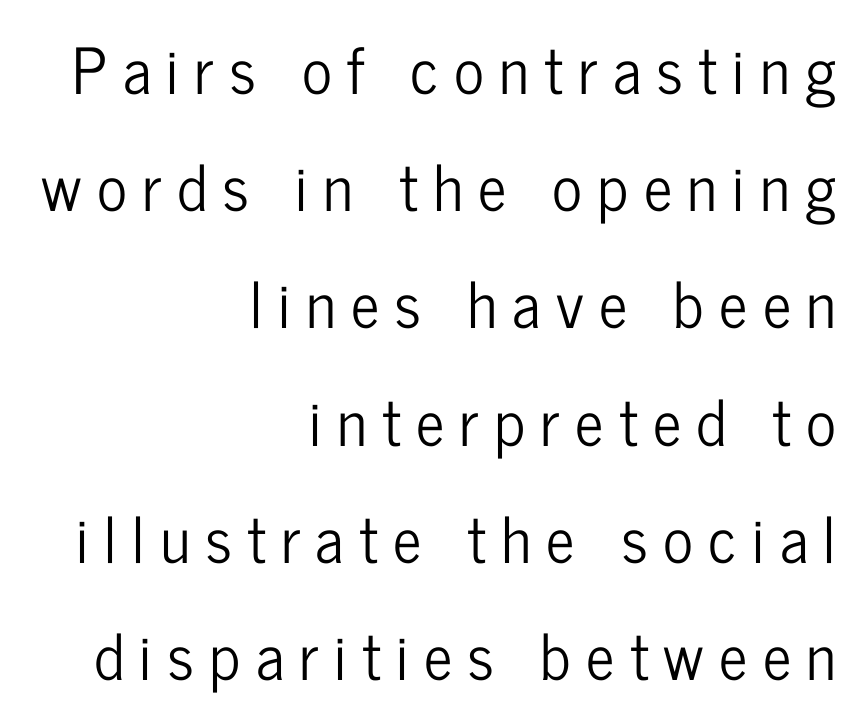
The image shows 63 px condensed sans-serif type, upright; set right-aligned, line spacing 1.86x, unusually wide letter spacing (+0.24 em), not underlined; low stroke contrast and a medium x-height.
